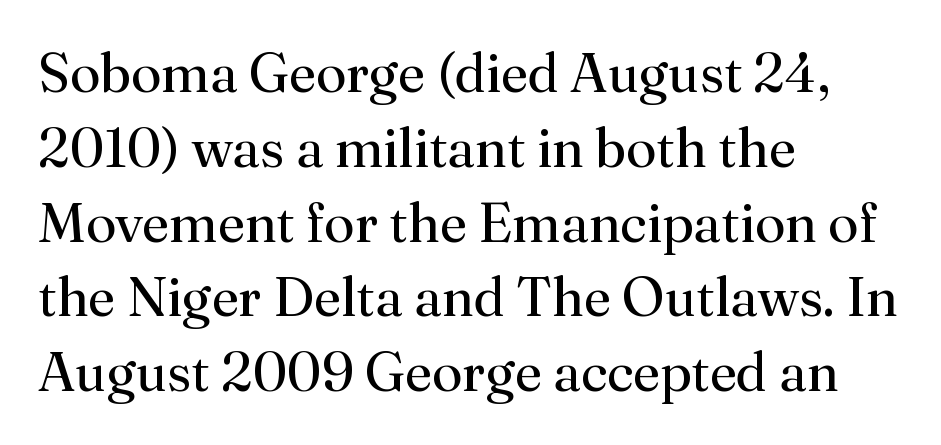
Q: Is the text bold? A: No.
Q: Is the text italic (slanted)? A: No, it is upright.
Q: Is the typeface a serif or a sans-serif typeface? A: Serif.
Q: Is the text underlined? A: No.
Q: How is the paragraph aligned? A: Left-aligned.
Q: Is the spacing between letters normal or unusually wide? A: Normal.
Q: Is the spacing between lines tight, normal or loose? A: Normal.
Q: Width (condensed, normal, or wide)? A: Normal.
Q: Stroke contrast? A: Medium.
Q: x-height? A: Small.
Q: Monospaced? A: No.
